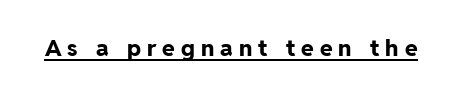
{"italic": "no", "bold": "yes", "underline": "yes", "letter_spacing": "wide", "letter_spacing_em": 0.26, "glyph_px": 23}
